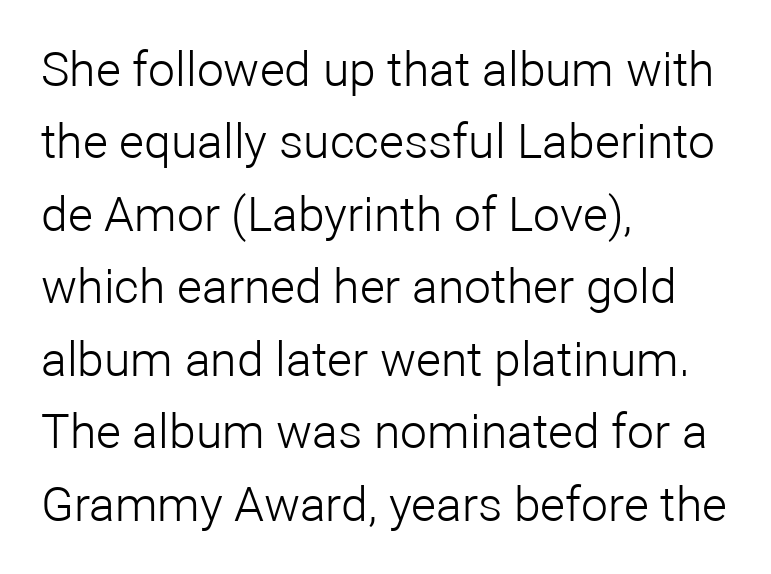
The image shows 48 px light sans-serif type, upright; set left-aligned, normal line spacing (1.51x), normal letter spacing, not underlined; low stroke contrast and a medium x-height.
